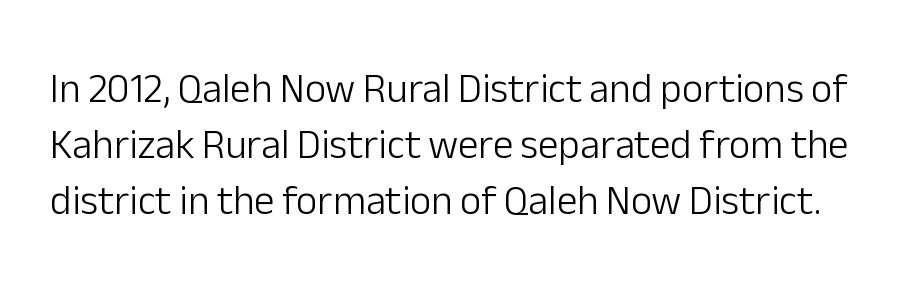
No letter is thick-stroked: the sample isn't bold. These lines are rendered in a variable-pitch font. No word sits above an underline. This rendering leaves character spacing at its baseline value.
